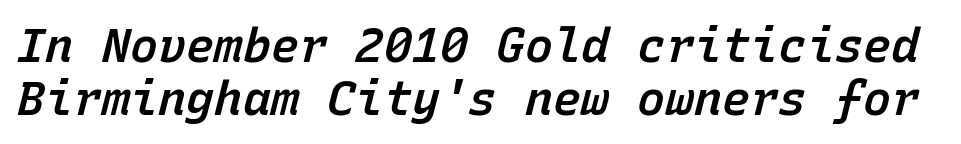
{"italic": "yes", "lean": "right", "slant_degrees": 15, "bold": "semi", "weight": "semibold", "width": "normal", "stroke_contrast": "low", "x_height": "medium", "monospaced": "yes", "underline": "no", "line_spacing": "tight", "line_spacing_ratio": 1.12, "letter_spacing": "normal", "letter_spacing_em": 0.0, "glyph_px": 47}
